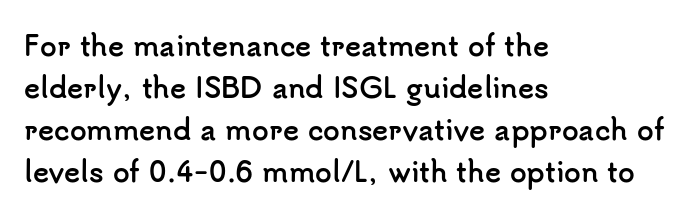
{"italic": "no", "bold": "yes", "underline": "no", "align": "left", "line_spacing": "normal", "line_spacing_ratio": 1.55, "letter_spacing": "normal", "letter_spacing_em": 0.0, "glyph_px": 27}
